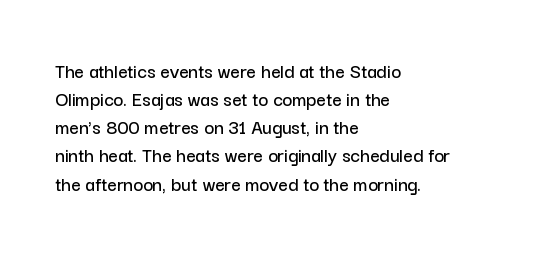
Q: Is the text italic (slanted)? A: No, it is upright.
Q: Is the text underlined? A: No.
Q: How is the paragraph aligned? A: Left-aligned.
Q: Is the spacing between letters normal or unusually wide? A: Normal.
Q: Is the spacing between lines tight, normal or loose? A: Normal.
